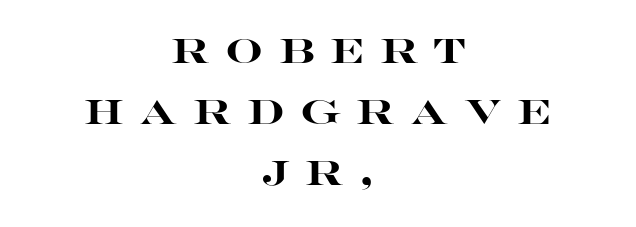
Q: Is the text bold? A: Yes.
Q: Is the text italic (slanted)? A: No, it is upright.
Q: Is the typeface a serif or a sans-serif typeface? A: Serif.
Q: Is the text underlined? A: No.
Q: How is the paragraph aligned? A: Centered.
Q: Is the spacing between letters normal or unusually wide? A: Unusually wide.
Q: Width (condensed, normal, or wide)? A: Wide.
Q: Stroke contrast? A: High.
Q: x-height? A: Large.
Q: Monospaced? A: No.
